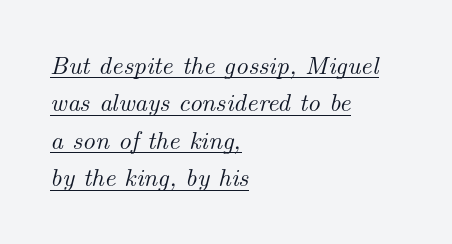
Q: Is the text italic (slanted)? A: Yes, it leans right by about 14 degrees.
Q: Is the text underlined? A: Yes.
Q: How is the paragraph aligned? A: Left-aligned.
Q: Is the spacing between letters normal or unusually wide? A: Normal.
Q: Is the spacing between lines tight, normal or loose? A: Normal.
